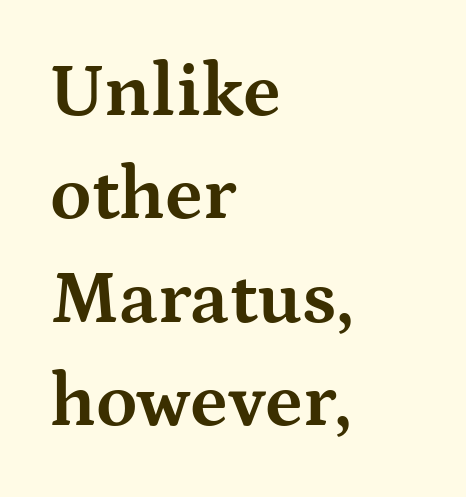
Unlike a clean sans, this face finishes its strokes with serifs. Designer's note — italics off, roman on. This sample uses plain, unmodified letter spacing. Heavy-handed strokes throughout: this text is bold. Horizontal alignment here is leftward, the default for most running prose.
